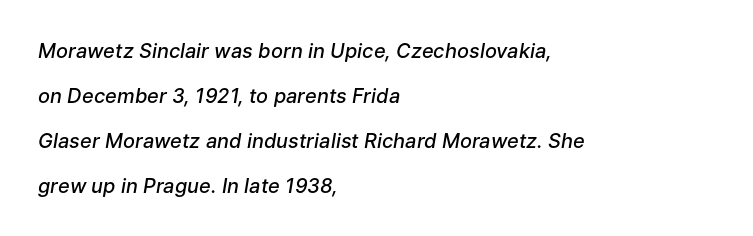
The image shows 20 px text type, italic (leaning right); set left-aligned, loose line spacing (2.25x), normal letter spacing, not underlined.
